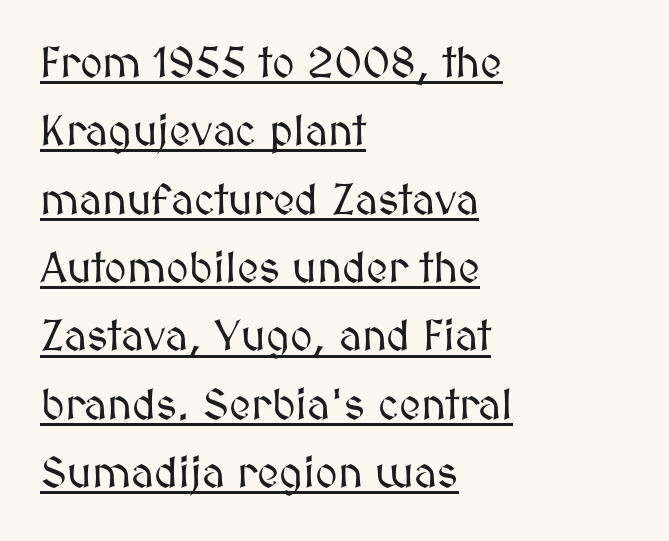
Q: Is the text italic (slanted)? A: No, it is upright.
Q: Is the text underlined? A: Yes.
Q: How is the paragraph aligned? A: Left-aligned.
Q: Is the spacing between letters normal or unusually wide? A: Normal.
Q: Is the spacing between lines tight, normal or loose? A: Normal.
Q: Width (condensed, normal, or wide)? A: Normal.
Q: Stroke contrast? A: Medium.
Q: x-height? A: Medium.
Q: Monospaced? A: No.
